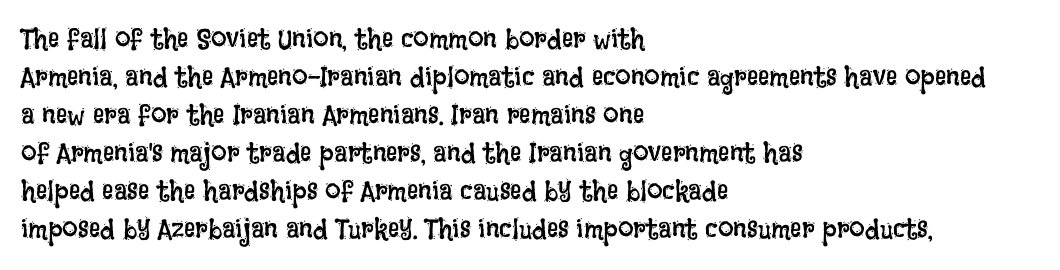
Stems here are at most as thick as an everyday book face. These lines were composed using upright roman letters. Characters follow at the spacing the type designer built in. Vertically, the passage feels balanced, rows spaced as you'd expect. Spacing verdict: proportional, widths tailored to each character. Beneath every word, the page is bare.
